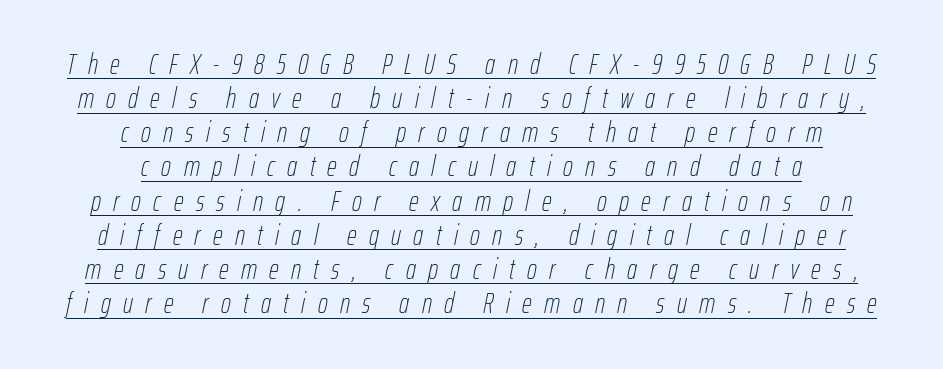
The passage shown is underscored from start to finish. A typesetter would call this heavily tracked-out type. A typesetter would call this proportional, since set widths differ per character. Casual observation: everything's sitting right in the middle.
